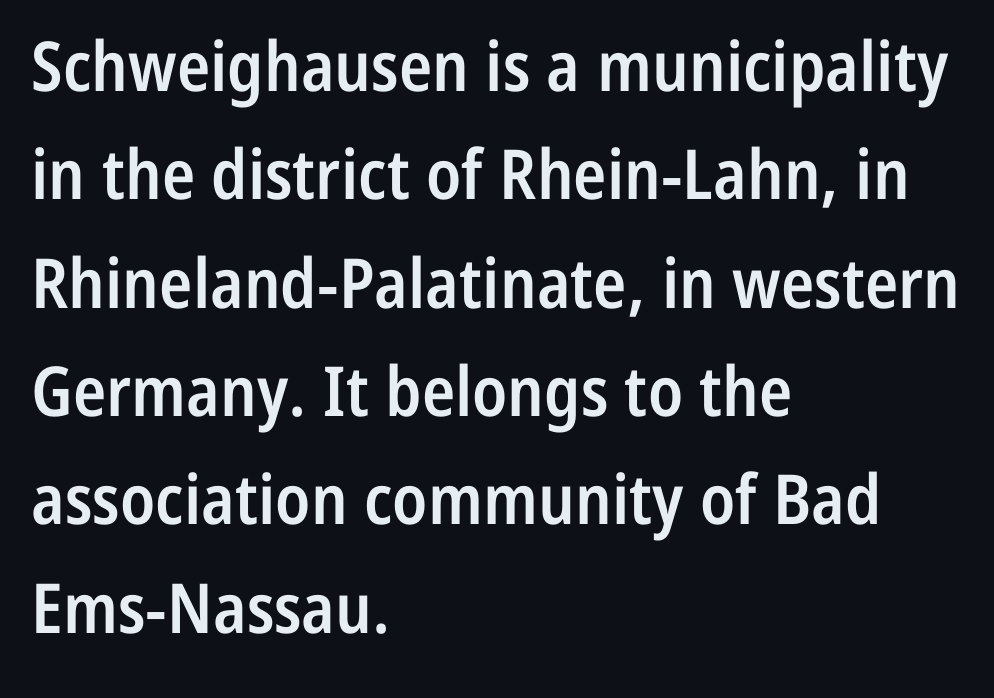
The image shows 69 px semibold, condensed sans-serif type, upright; set left-aligned, normal line spacing (1.57x), normal letter spacing, not underlined; low stroke contrast and a medium x-height.
